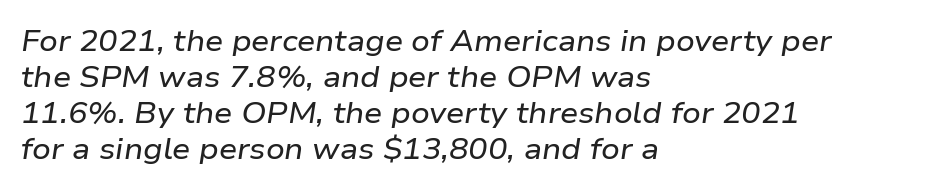
Short note: letters normally spaced. Plain, unruled lines of type. If you drew a ruler down the left edge, every line would touch it. The passage shown leans; its letterforms are oblique.
